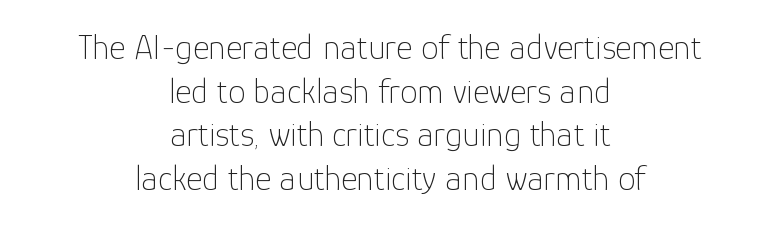
If you measured baseline to baseline, you'd find a middling distance. Proportional: the letters do not fall into vertical columns. These lines keep a tight, regular rhythm from letter to letter. Tall strokes in this sample are plumb rather than angled. Nobody drew a line under any word here.
